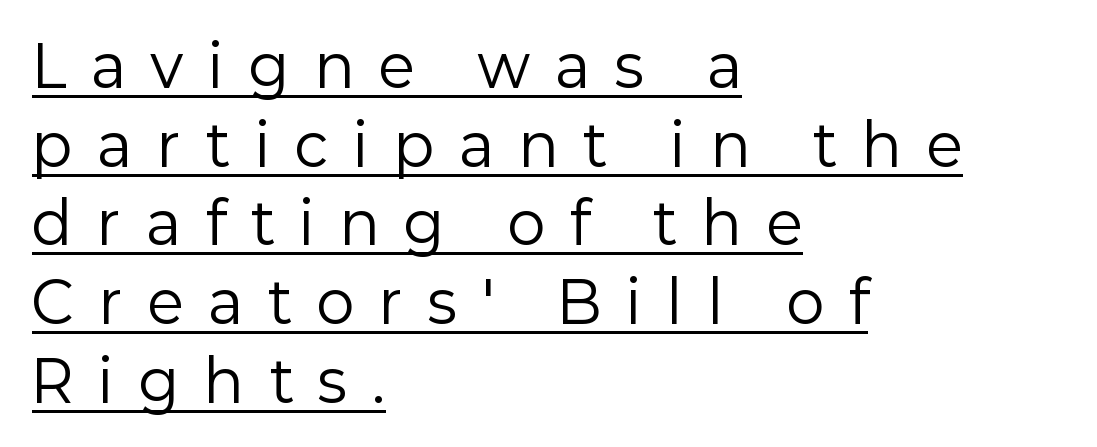
The image shows 57 px regular-weight sans-serif type, upright; set left-aligned, normal line spacing (1.38x), unusually wide letter spacing (+0.45 em), underlined; low stroke contrast and a medium x-height.
